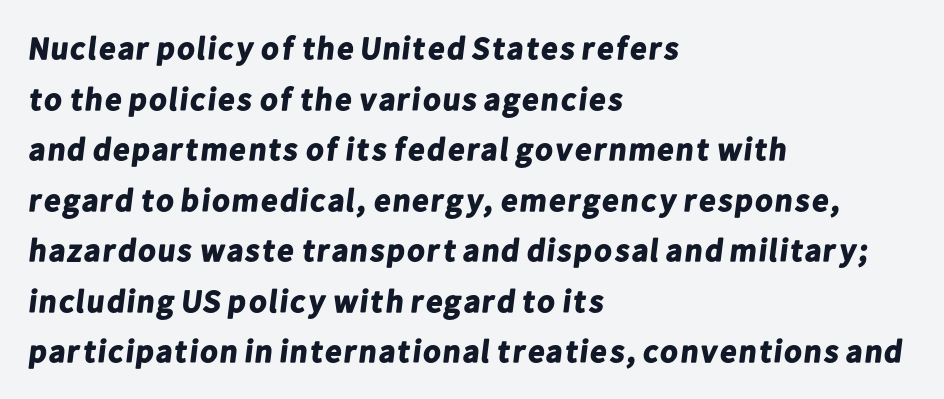
{"serif": "no", "bold": "yes", "weight": "bold", "width": "normal", "stroke_contrast": "low", "x_height": "medium", "monospaced": "no", "underline": "no", "align": "left", "line_spacing": "normal", "line_spacing_ratio": 1.58, "letter_spacing": "normal", "letter_spacing_em": 0.0, "glyph_px": 32}
